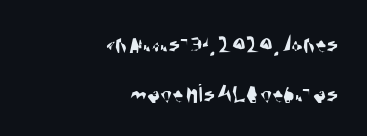
Q: Is the text underlined? A: No.
Q: How is the paragraph aligned? A: Right-aligned.
Q: Is the spacing between letters normal or unusually wide? A: Normal.
